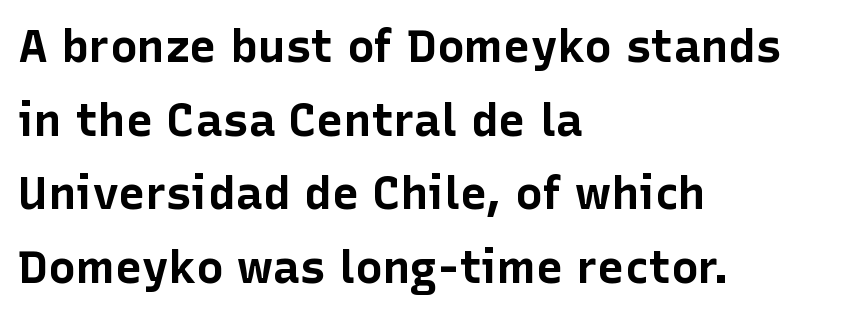
Q: Is the text bold? A: Yes.
Q: Is the text italic (slanted)? A: No, it is upright.
Q: Is the typeface a serif or a sans-serif typeface? A: Sans-serif.
Q: Is the text underlined? A: No.
Q: How is the paragraph aligned? A: Left-aligned.
Q: Is the spacing between letters normal or unusually wide? A: Normal.
Q: Is the spacing between lines tight, normal or loose? A: Normal.
Q: Width (condensed, normal, or wide)? A: Normal.
Q: Stroke contrast? A: Low.
Q: x-height? A: Medium.
Q: Monospaced? A: No.
